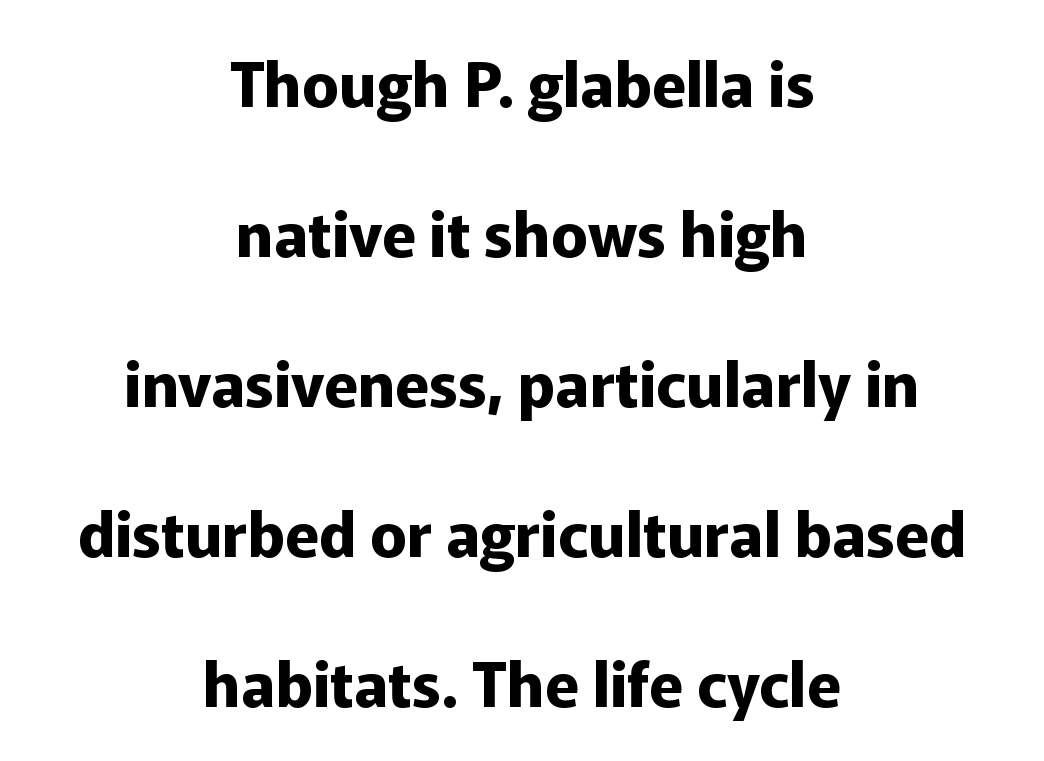
In CSS terms this would be text-align: center. If you drew a line through each stem, it would be perfectly vertical. The line texture is even and compact thanks to regular tracking. Any mark beneath the type? The region is blank. Here the designer chose a conventional face with non-uniform glyph widths. Emphasis by weight is at full strength: bold.
